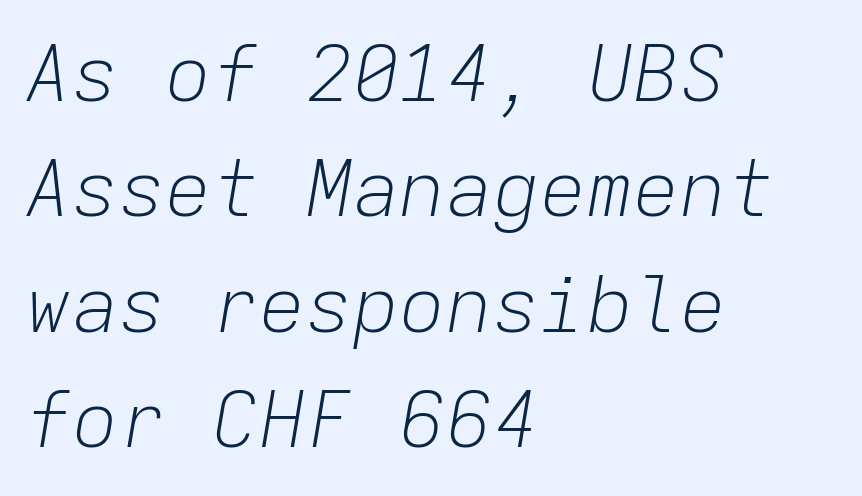
Heaviness? Minimal to ordinary, like unemphasized prose. The rendering uses typewriter-style spacing with identical character cells. This rendering uses left alignment, leaving the right contour irregular. The rows are spaced the way most documents space them. Beneath every word, the page is bare.
